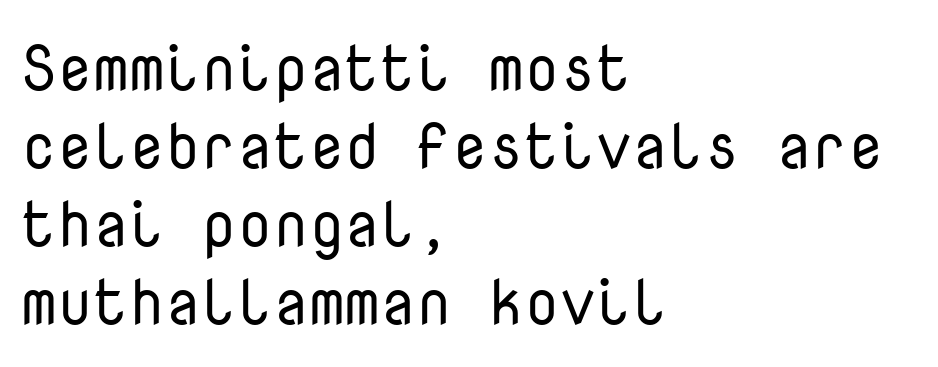
The image shows 64 px regular-weight sans-serif type, upright, monospaced; set left-aligned, line spacing 1.22x, normal letter spacing, not underlined; low stroke contrast and a medium x-height.
